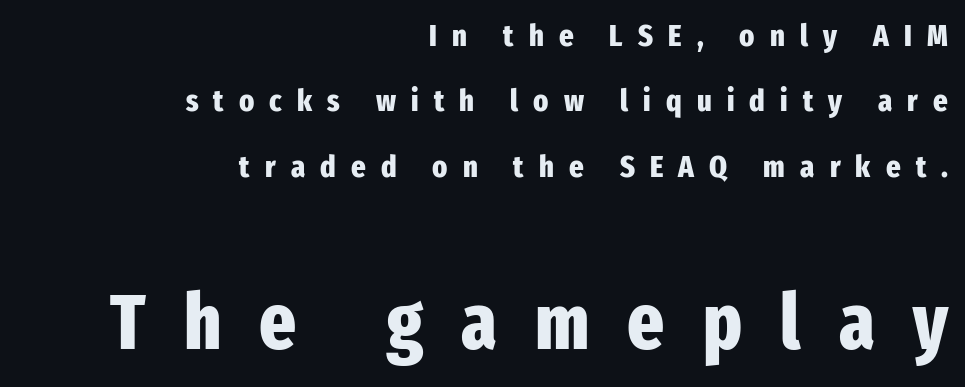
{"serif": "no", "italic": "no", "bold": "yes", "weight": "heavy", "width": "condensed", "stroke_contrast": "low", "x_height": "medium", "monospaced": "no", "underline": "no", "align": "right", "line_spacing": "loose", "line_spacing_ratio": 2.11, "letter_spacing": "wide", "letter_spacing_em": 0.49, "larger_block": "second", "size_ratio": 2.52, "glyph_px": 78}
